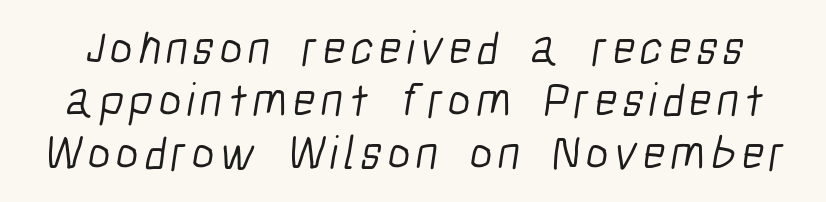
{"serif": "no", "bold": "no", "weight": "light", "width": "condensed", "stroke_contrast": "low", "x_height": "medium", "monospaced": "no", "underline": "no", "line_spacing": "tight", "line_spacing_ratio": 1.09, "glyph_px": 48}
